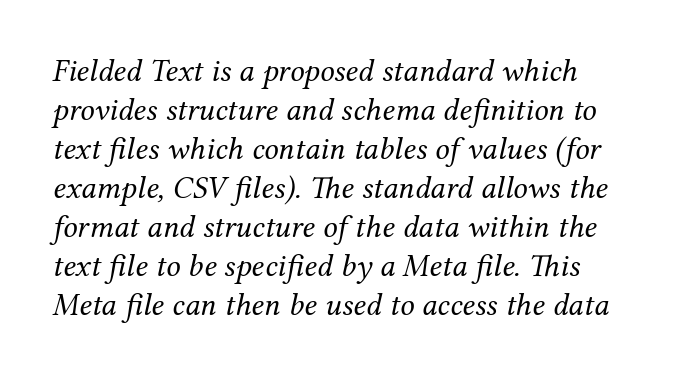
{"serif": "yes", "italic": "yes", "lean": "right", "slant_degrees": 12, "bold": "no", "weight": "regular", "width": "normal", "stroke_contrast": "medium", "x_height": "medium", "monospaced": "no", "underline": "no", "line_spacing_ratio": 1.22, "letter_spacing": "normal", "letter_spacing_em": 0.0, "glyph_px": 32}
